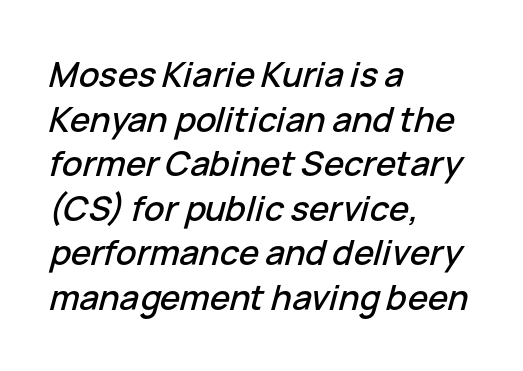
{"italic": "yes", "lean": "right", "slant_degrees": 15, "width": "normal", "stroke_contrast": "low", "x_height": "medium", "monospaced": "no", "underline": "no", "align": "left", "line_spacing": "normal", "line_spacing_ratio": 1.31, "letter_spacing": "normal", "letter_spacing_em": 0.0, "glyph_px": 34}
